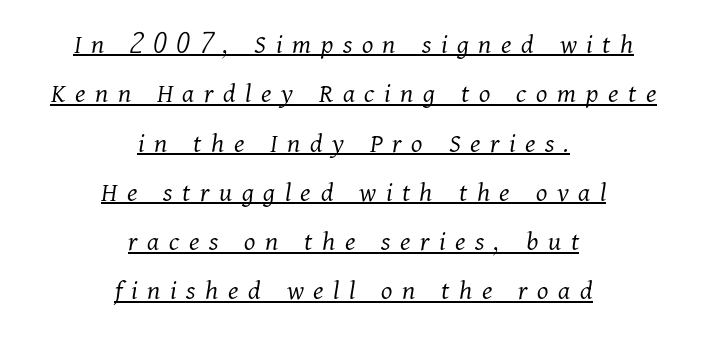
The image shows 29 px light serif type, italic (leaning right); set centered, normal line spacing (1.7x), unusually wide letter spacing (+0.33 em), underlined; medium stroke contrast and a medium x-height.
